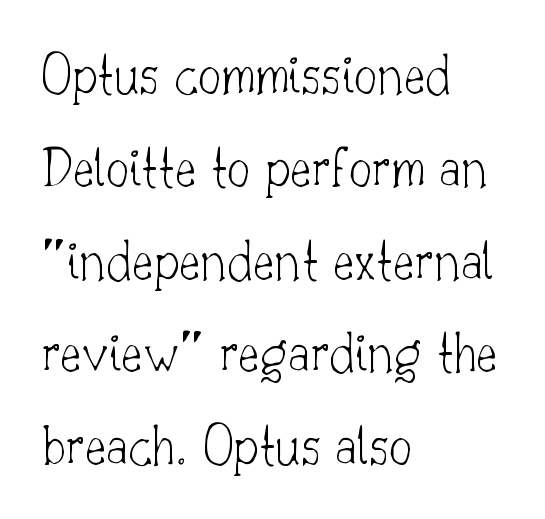
This rendering employs a face with finishing strokes, i.e., a serif. A typesetter would call this leading conventional body-copy spacing. You could call the tracking neutral — neither tight nor loose. Weight: not bold — regular or lighter.
